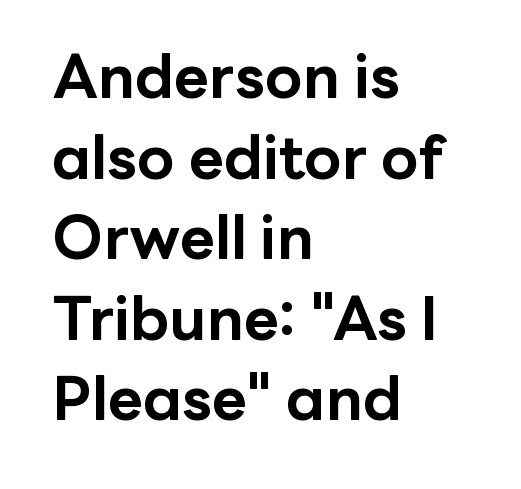
{"serif": "no", "italic": "no", "bold": "yes", "weight": "bold", "width": "normal", "stroke_contrast": "low", "x_height": "medium", "monospaced": "no", "underline": "no", "align": "left", "line_spacing": "normal", "line_spacing_ratio": 1.32, "letter_spacing": "normal", "letter_spacing_em": 0.0, "glyph_px": 61}
